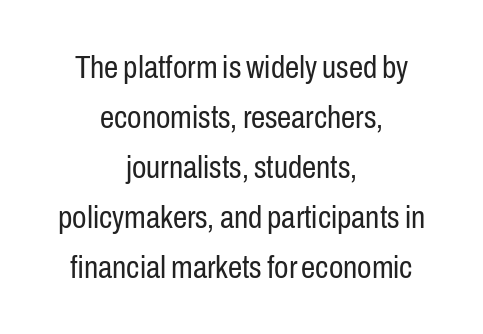
Q: Is the text bold? A: No.
Q: Is the text italic (slanted)? A: No, it is upright.
Q: Is the typeface a serif or a sans-serif typeface? A: Sans-serif.
Q: Is the text underlined? A: No.
Q: How is the paragraph aligned? A: Centered.
Q: Is the spacing between letters normal or unusually wide? A: Normal.
Q: Is the spacing between lines tight, normal or loose? A: Normal.
Q: Width (condensed, normal, or wide)? A: Condensed.
Q: Stroke contrast? A: Low.
Q: x-height? A: Medium.
Q: Monospaced? A: No.
